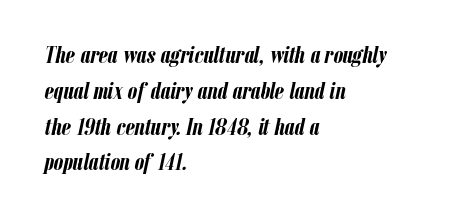
{"italic": "yes", "lean": "right", "slant_degrees": 12, "bold": "yes", "underline": "no", "align": "left", "line_spacing": "normal", "line_spacing_ratio": 1.49, "letter_spacing": "normal", "letter_spacing_em": 0.0, "glyph_px": 24}
